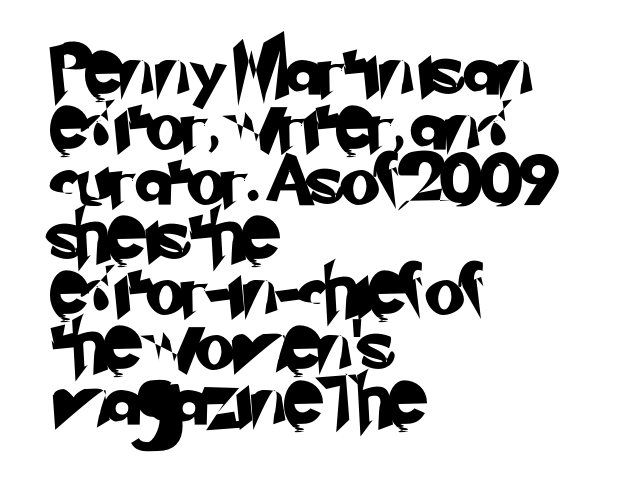
The image shows 51 px sans-serif type; set left-aligned, tight line spacing (1.08x), normal letter spacing, not underlined; low stroke contrast and a small x-height.
